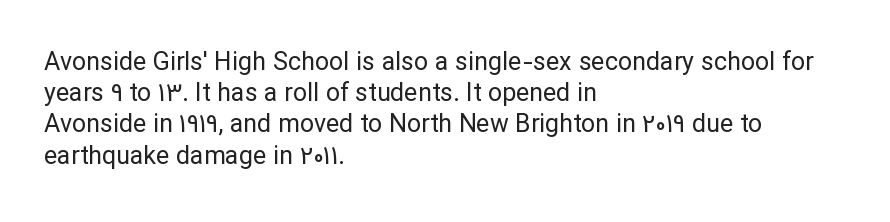
Spacing between characters is what you'd get straight out of the box. Ordinary non-slanted type is in use. The compositor pushed each line to the left boundary. Rows of type keep a routine distance in the vertical direction.
